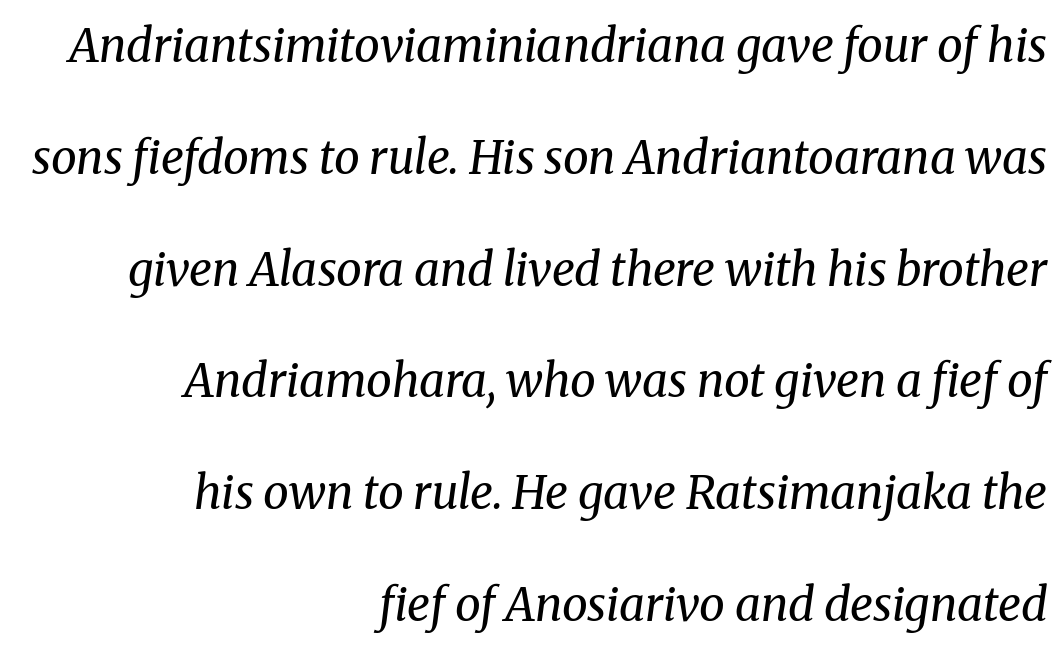
A typesetter would call this zero additional tracking. The rendering shows small feet on the letterforms — a serif design. The rag falls on the left side of this text block. A typesetter would call this proportional, since set widths differ per character. If you drew a line through each stem, it would be angled. Is the type heavy? It reads as light-to-regular instead.
